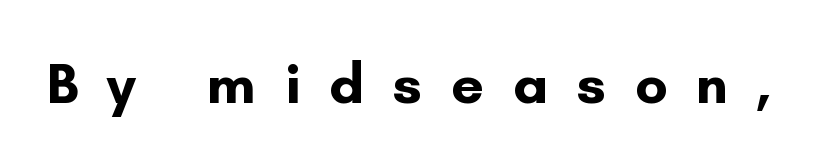
{"serif": "no", "italic": "no", "bold": "yes", "weight": "bold", "width": "normal", "stroke_contrast": "low", "x_height": "small", "monospaced": "no", "underline": "no", "letter_spacing": "wide", "letter_spacing_em": 0.49, "glyph_px": 58}
